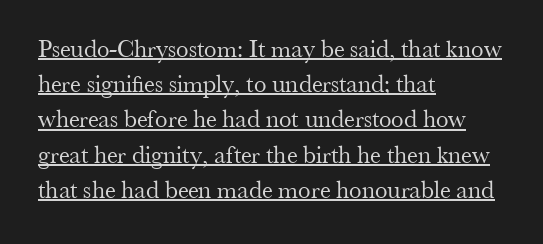
The image shows 25 px text type, upright; set left-aligned, normal line spacing (1.41x), normal letter spacing, underlined.
